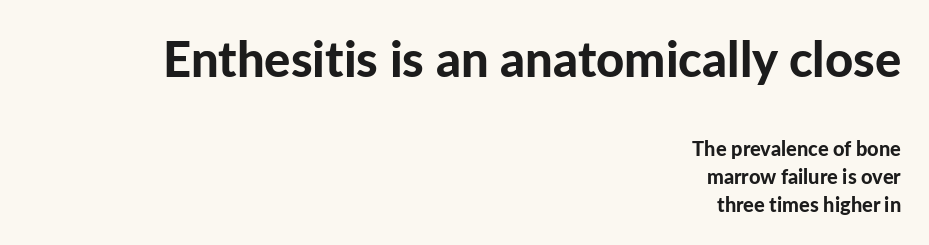
Is there much room between lines? A standard amount, neither cramped nor airy. The lines in this sample share a right terminus and differ only in where they begin. Which of the two is more prominent by size? The first, at the top. Short note: letters normally spaced. Bold? Absolutely — the strokes are thick and heavy. Each letter's strokes conclude bluntly, with no projecting serifs.
